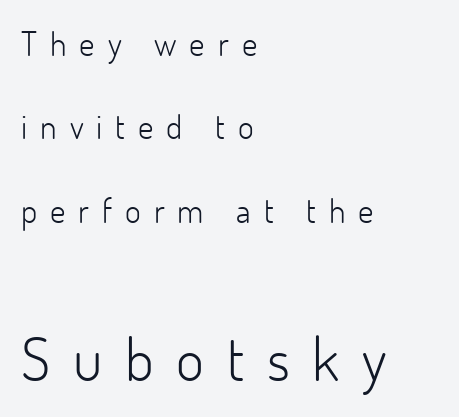
Interline gaps are noticeably wide in this sample. The glyphs in this specimen are sans serif. Size contrast runs from small at the top to large at the bottom. Only glyphs here, with clear space below each row.
